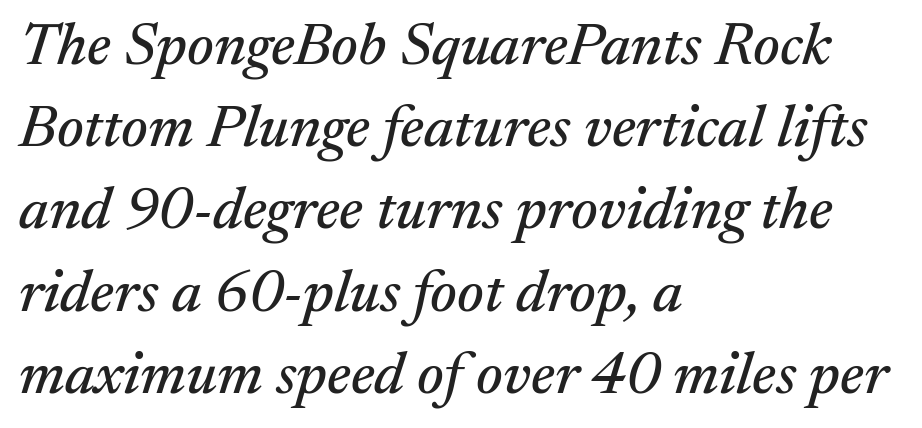
The image shows 60 px serif type, italic (leaning right); set left-aligned, normal line spacing (1.37x), normal letter spacing, not underlined; medium stroke contrast and a medium x-height.
